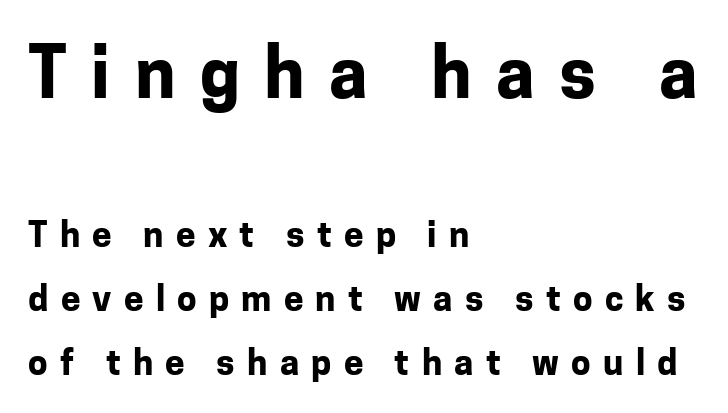
The image shows 70 px bold sans-serif type, upright; set left-aligned, line spacing 1.83x, unusually wide letter spacing (+0.35 em), not underlined; the first (top) block is 2.0x larger; low stroke contrast and a medium x-height.
